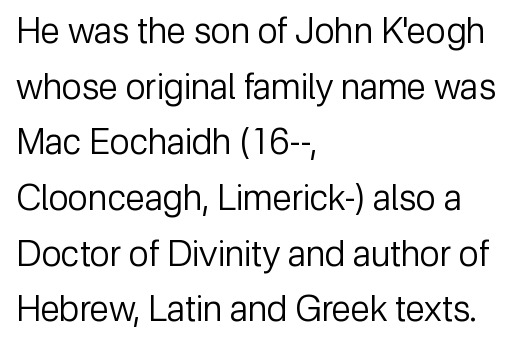
{"serif": "no", "italic": "no", "bold": "no", "weight": "regular", "width": "normal", "stroke_contrast": "low", "x_height": "medium", "monospaced": "no", "underline": "no", "align": "left", "line_spacing": "normal", "line_spacing_ratio": 1.59, "letter_spacing": "normal", "letter_spacing_em": 0.0, "glyph_px": 35}
